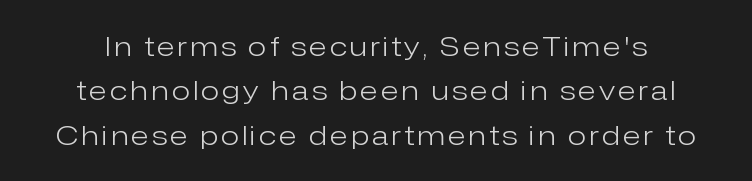
Q: Is the text bold? A: No.
Q: Is the text italic (slanted)? A: No, it is upright.
Q: Is the text underlined? A: No.
Q: Is the spacing between lines tight, normal or loose? A: Normal.
